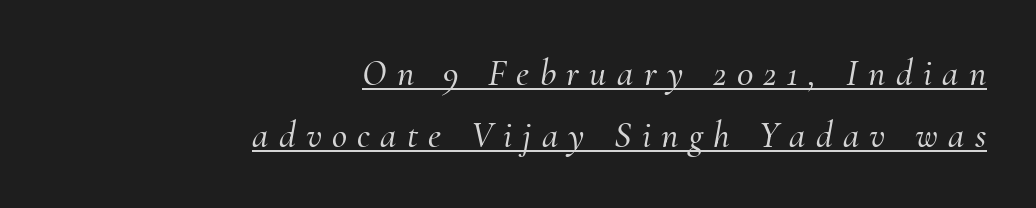
The image shows 37 px serif type, italic (leaning right); set right-aligned, normal line spacing (1.67x), unusually wide letter spacing (+0.28 em), underlined; medium stroke contrast and a small x-height.
